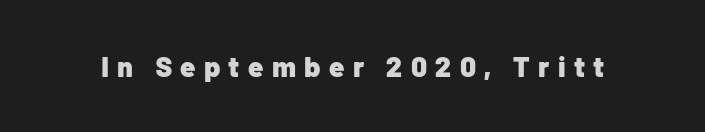
Q: Is the text bold? A: Yes.
Q: Is the text italic (slanted)? A: No, it is upright.
Q: Is the typeface a serif or a sans-serif typeface? A: Sans-serif.
Q: Is the text underlined? A: No.
Q: Is the spacing between letters normal or unusually wide? A: Unusually wide.
Q: Width (condensed, normal, or wide)? A: Normal.
Q: Stroke contrast? A: Low.
Q: x-height? A: Medium.
Q: Monospaced? A: No.
